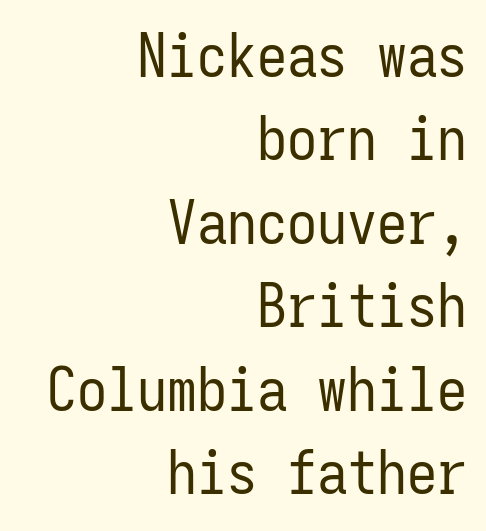
Stroke thickness stays within the range of a standard reading face or lighter. Italic? Not at all — the glyphs are vertical. Descender tails drop into unmarked territory. Quick note: interline space is typical. This sample is right-justified, so line beginnings fall wherever the words allow.
